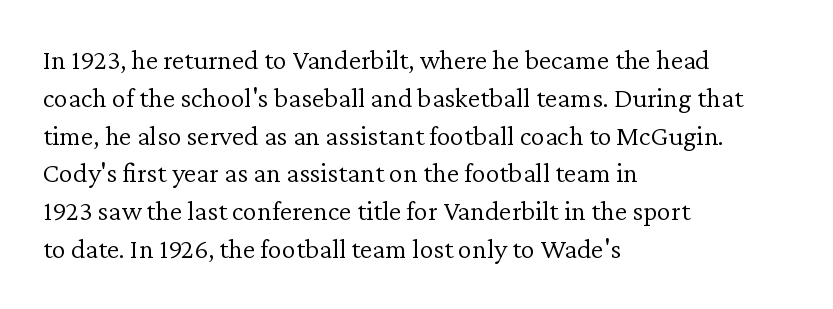
{"serif": "yes", "italic": "no", "bold": "no", "weight": "light", "width": "normal", "stroke_contrast": "low", "x_height": "medium", "monospaced": "no", "underline": "no", "align": "left", "line_spacing": "normal", "line_spacing_ratio": 1.35, "letter_spacing": "normal", "letter_spacing_em": 0.0, "glyph_px": 28}
